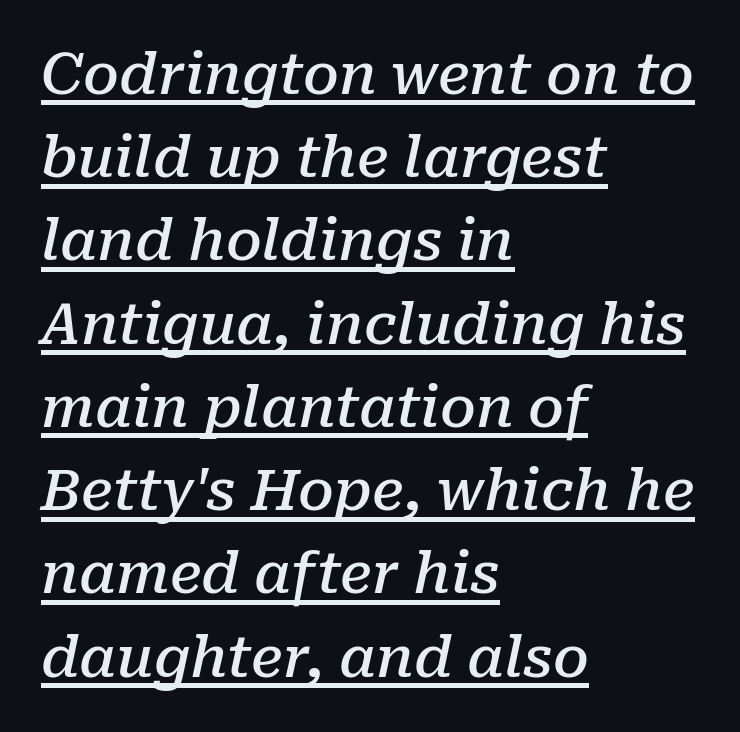
{"serif": "yes", "italic": "yes", "lean": "right", "slant_degrees": 10, "bold": "semi", "weight": "semibold", "width": "normal", "stroke_contrast": "low", "x_height": "medium", "monospaced": "no", "underline": "yes", "align": "left", "line_spacing": "normal", "line_spacing_ratio": 1.46, "letter_spacing": "normal", "letter_spacing_em": 0.0, "glyph_px": 57}
